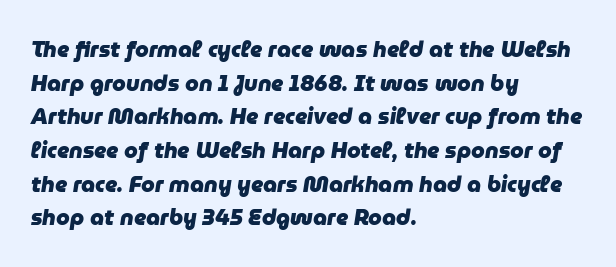
Q: Is the text bold? A: Yes.
Q: Is the text italic (slanted)? A: Yes, it leans right by about 9 degrees.
Q: Is the text underlined? A: No.
Q: How is the paragraph aligned? A: Left-aligned.
Q: Is the spacing between letters normal or unusually wide? A: Normal.
Q: Is the spacing between lines tight, normal or loose? A: Normal.
